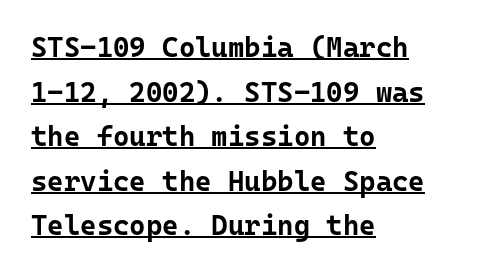
The image shows 28 px bold sans-serif type, upright, monospaced; set left-aligned, normal line spacing (1.59x), normal letter spacing, underlined; low stroke contrast and a medium x-height.
